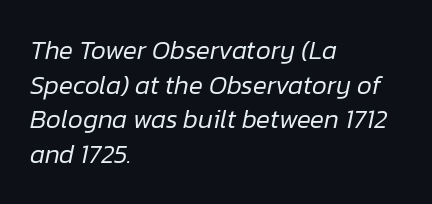
Q: Is the text bold? A: No.
Q: Is the text italic (slanted)? A: Yes, it leans right by about 12 degrees.
Q: Is the text underlined? A: No.
Q: How is the paragraph aligned? A: Left-aligned.
Q: Is the spacing between letters normal or unusually wide? A: Normal.
Q: Is the spacing between lines tight, normal or loose? A: Normal.
